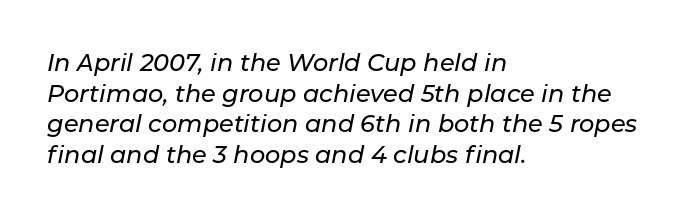
Tall strokes in this sample are angled rather than plumb. The ragged edge is on the right, which tells us the setting is flush left. These lines sit exactly where default settings would place them. Does extra space separate the letters? No, they use regular spacing. The words here are not underlined.
